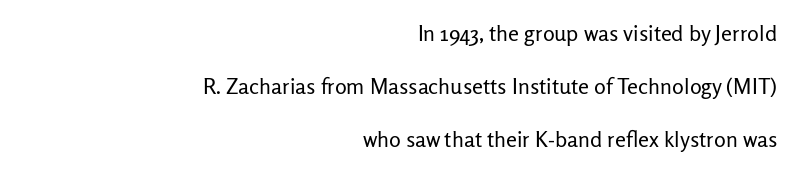
The image shows 22 px text type, upright; set right-aligned, loose line spacing (2.41x), normal letter spacing, not underlined.
